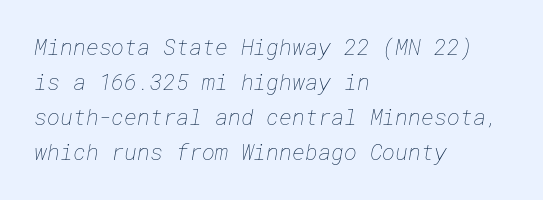
The image shows 22 px text type; set left-aligned, normal line spacing (1.59x), normal letter spacing, not underlined.
